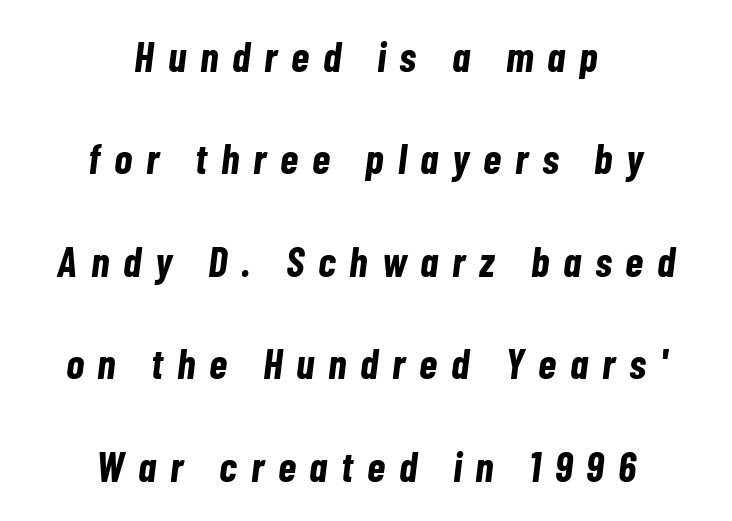
The image shows 42 px bold, condensed type, italic (leaning right); set centered, loose line spacing (2.44x), unusually wide letter spacing (+0.33 em), not underlined; low stroke contrast and a medium x-height.
